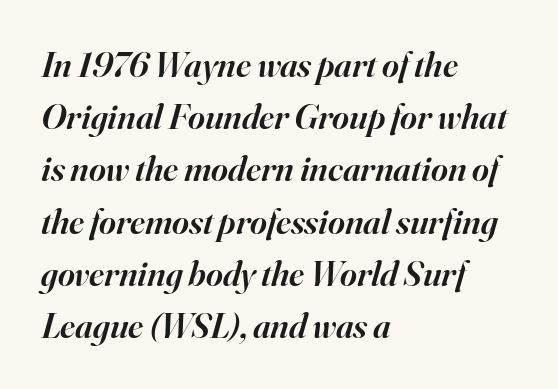
The image shows 36 px semibold serif type, italic (leaning right); set left-aligned, normal line spacing (1.45x), normal letter spacing, not underlined; high stroke contrast and a small x-height.
